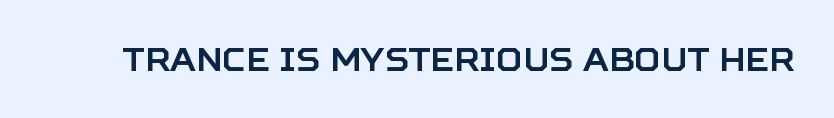
Q: Is the text italic (slanted)? A: No, it is upright.
Q: Is the typeface a serif or a sans-serif typeface? A: Sans-serif.
Q: Is the text underlined? A: No.
Q: Is the spacing between letters normal or unusually wide? A: Normal.
Q: Width (condensed, normal, or wide)? A: Normal.
Q: Stroke contrast? A: Low.
Q: x-height? A: Large.
Q: Monospaced? A: No.
